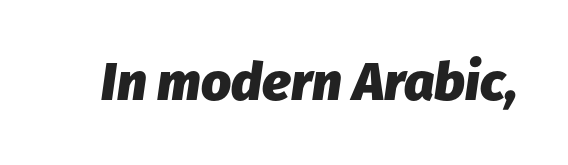
Q: Is the text bold? A: Yes.
Q: Is the text italic (slanted)? A: Yes, it leans right by about 8 degrees.
Q: Is the text underlined? A: No.
Q: Is the spacing between letters normal or unusually wide? A: Normal.
Q: Width (condensed, normal, or wide)? A: Normal.
Q: Stroke contrast? A: Low.
Q: x-height? A: Medium.
Q: Monospaced? A: No.
